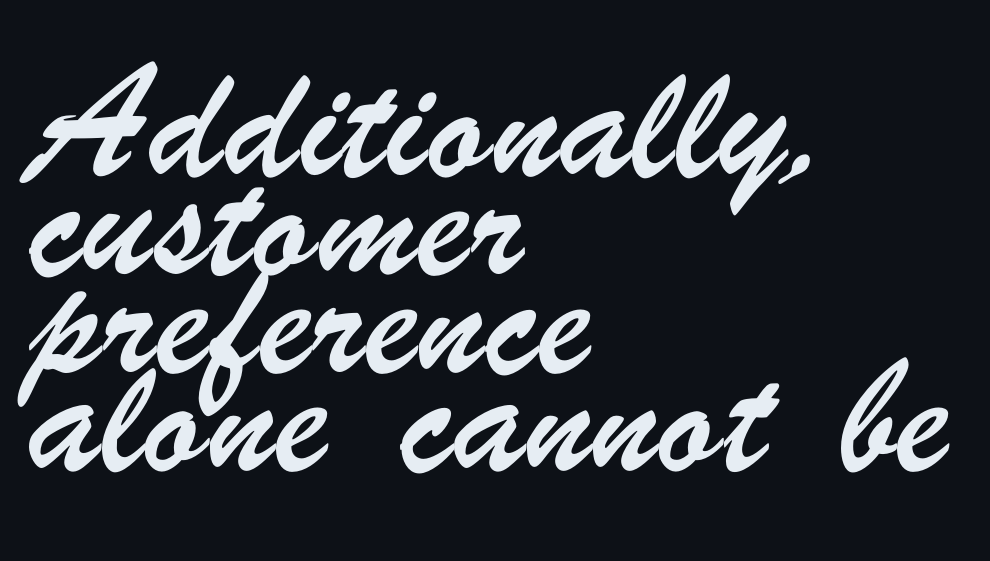
Are there feet on the stems? There aren't — it's a sans. Left-aligned paragraph, ragged on the right. A clean baseline with only descenders dipping below it. You could not count columns in this text — the font is proportionally spaced. Tracking value appears to be zero — textbook default spacing. Baseline-to-baseline distance is the conventional proportion of letter height.
